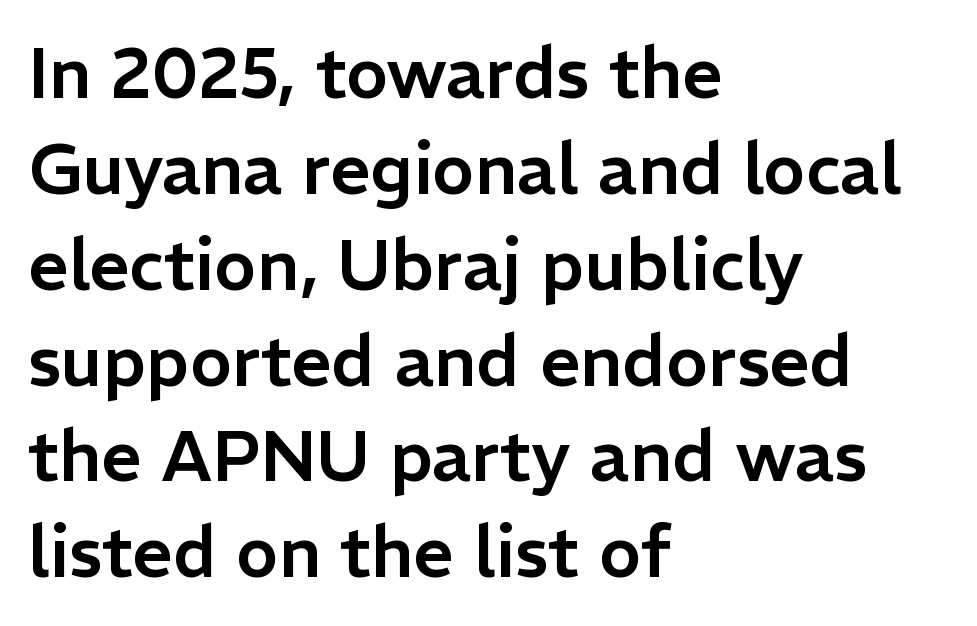
The image shows 71 px sans-serif type, upright; set left-aligned, normal line spacing (1.35x), normal letter spacing, not underlined; low stroke contrast and a medium x-height.
